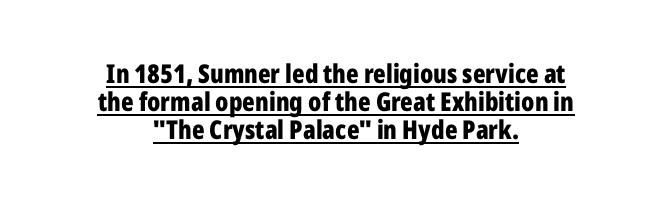
{"italic": "no", "bold": "yes", "underline": "yes", "align": "center", "line_spacing": "tight", "line_spacing_ratio": 1.08, "letter_spacing": "normal", "letter_spacing_em": 0.0, "glyph_px": 26}
